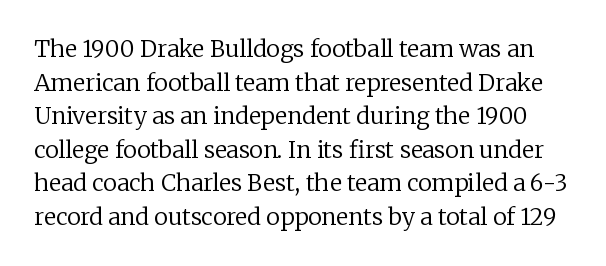
Q: Is the text bold? A: No.
Q: Is the text italic (slanted)? A: No, it is upright.
Q: Is the text underlined? A: No.
Q: Is the spacing between letters normal or unusually wide? A: Normal.
Q: Is the spacing between lines tight, normal or loose? A: Normal.
